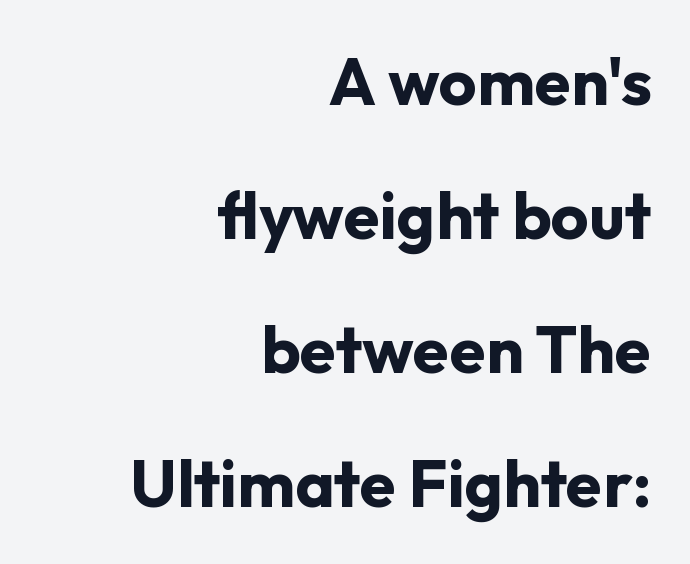
The image shows 66 px bold sans-serif type, upright; set right-aligned, loose line spacing (2.03x), normal letter spacing, not underlined; low stroke contrast and a medium x-height.
